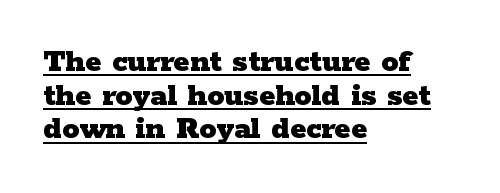
Q: Is the text bold? A: Yes.
Q: Is the text italic (slanted)? A: No, it is upright.
Q: Is the typeface a serif or a sans-serif typeface? A: Serif.
Q: Is the text underlined? A: Yes.
Q: How is the paragraph aligned? A: Left-aligned.
Q: Is the spacing between letters normal or unusually wide? A: Normal.
Q: Is the spacing between lines tight, normal or loose? A: Tight.
Q: Width (condensed, normal, or wide)? A: Wide.
Q: Stroke contrast? A: Low.
Q: x-height? A: Medium.
Q: Monospaced? A: No.
